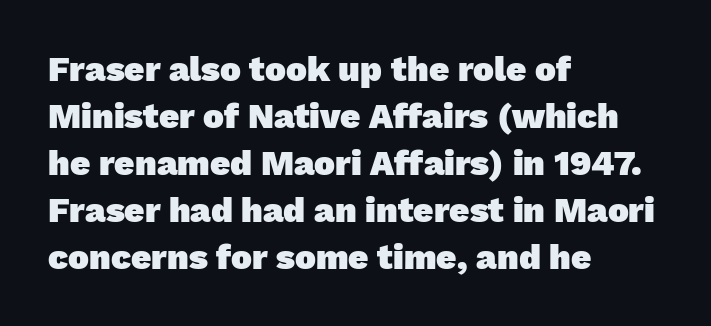
These words are printed bold, with thick strokes throughout. Looks like regular typesetting: each glyph gets only the width it needs. Check where the strokes stop: nothing finishes them off — pure sans. Clear beneath every line of the passage. In CSS terms this would be text-align: left. The line texture is even and compact thanks to regular tracking.
